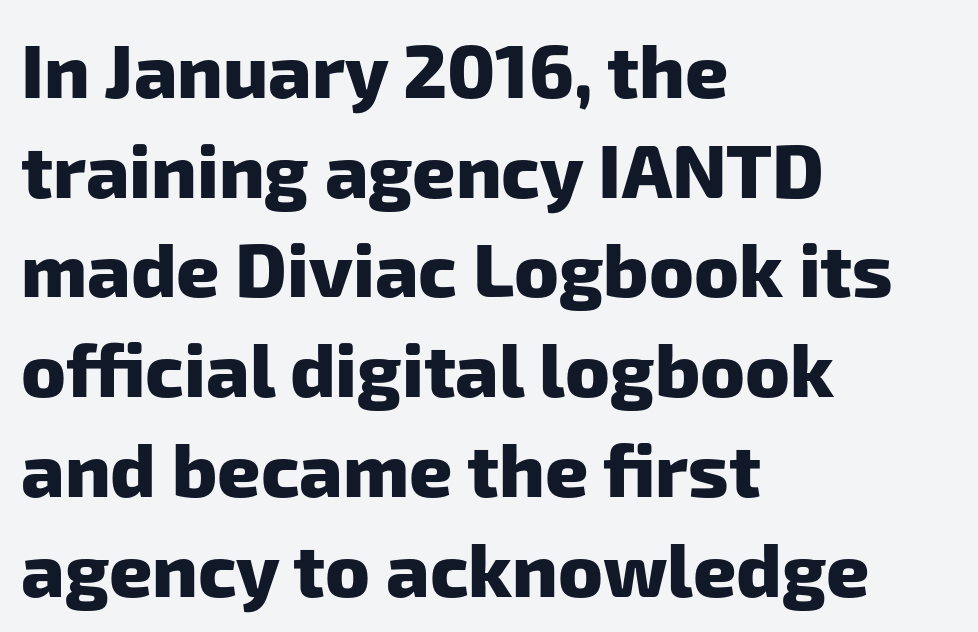
In terms of leading, this rendering sits right in the middle. Horizontally, the lines are justified to the leading edge only. Note the varied advance widths — an 'i' is clearly narrower than an 'm'. As a designer I'd log this as weight 700, bold. Has an underline been added? It has not. What stands out about the letter spacing? Nothing — it is the standard amount.
